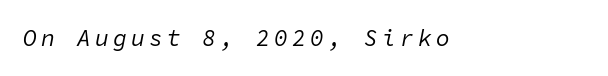
The cut favours lightness, reaching ordinary text weight at its darkest. The space beneath each line is pristine and unruled. Compared with ordinary roman type, these characters are visibly tilted.
